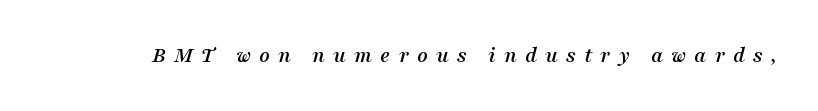
Q: Is the text italic (slanted)? A: Yes, it leans right by about 16 degrees.
Q: Is the text underlined? A: No.
Q: Is the spacing between letters normal or unusually wide? A: Unusually wide.
